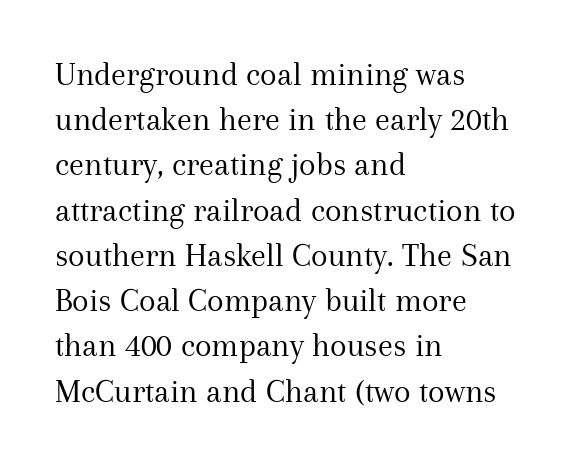
Q: Is the text bold? A: No.
Q: Is the text italic (slanted)? A: No, it is upright.
Q: Is the typeface a serif or a sans-serif typeface? A: Serif.
Q: Is the text underlined? A: No.
Q: How is the paragraph aligned? A: Left-aligned.
Q: Is the spacing between letters normal or unusually wide? A: Normal.
Q: Is the spacing between lines tight, normal or loose? A: Normal.
Q: Width (condensed, normal, or wide)? A: Normal.
Q: Stroke contrast? A: Medium.
Q: x-height? A: Medium.
Q: Monospaced? A: No.
